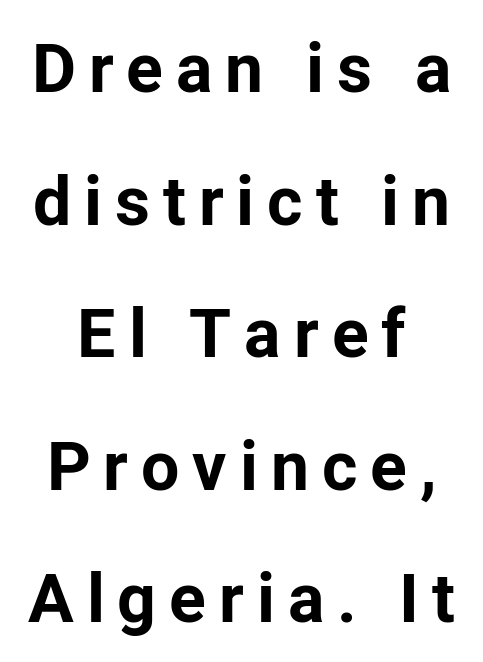
Q: Is the text bold? A: Yes.
Q: Is the text italic (slanted)? A: No, it is upright.
Q: Is the typeface a serif or a sans-serif typeface? A: Sans-serif.
Q: Is the text underlined? A: No.
Q: How is the paragraph aligned? A: Centered.
Q: Is the spacing between lines tight, normal or loose? A: Loose.
Q: Width (condensed, normal, or wide)? A: Normal.
Q: Stroke contrast? A: Low.
Q: x-height? A: Medium.
Q: Monospaced? A: No.
